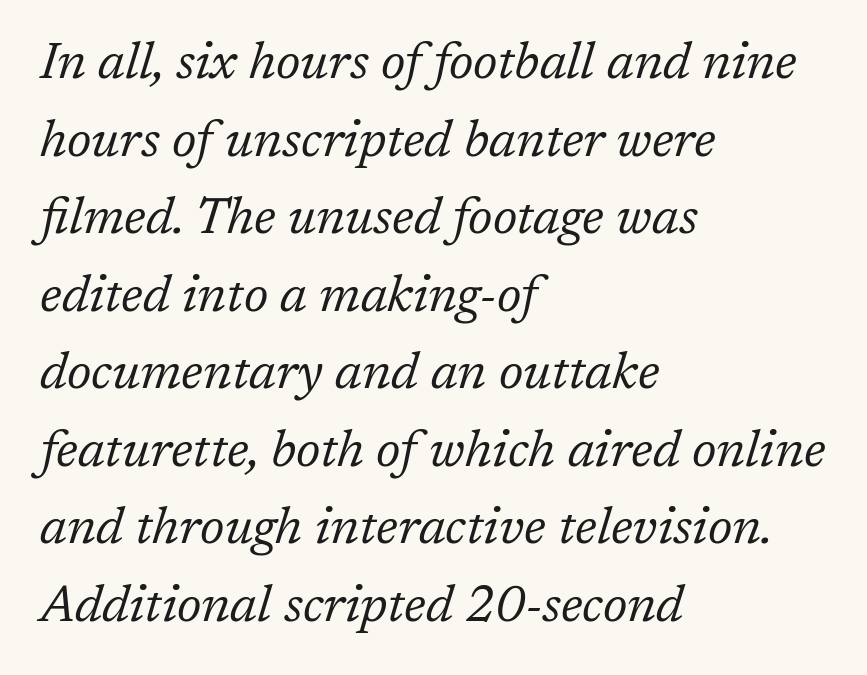
On a weight scale, this lands at 450 or below. A typesetter would label this face a serif. The glyphs look as if they've been sheared to an angle. Honestly, there is no underline to notice here at all. Left-aligned paragraph, ragged on the right.
